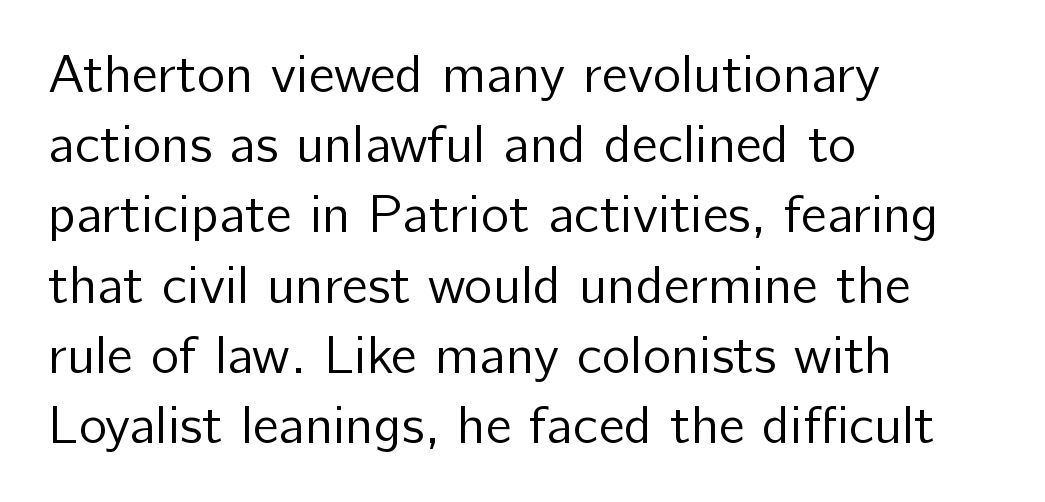
Q: Is the text bold? A: No.
Q: Is the text italic (slanted)? A: No, it is upright.
Q: Is the typeface a serif or a sans-serif typeface? A: Sans-serif.
Q: Is the text underlined? A: No.
Q: How is the paragraph aligned? A: Left-aligned.
Q: Is the spacing between letters normal or unusually wide? A: Normal.
Q: Is the spacing between lines tight, normal or loose? A: Normal.
Q: Width (condensed, normal, or wide)? A: Normal.
Q: Stroke contrast? A: Low.
Q: x-height? A: Medium.
Q: Monospaced? A: No.
